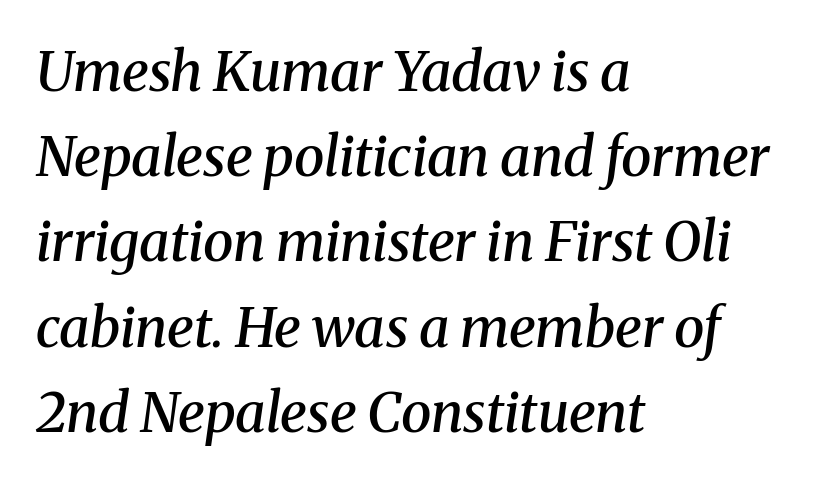
The image shows 55 px semibold serif type, italic (leaning right); set left-aligned, normal line spacing (1.55x), normal letter spacing, not underlined; medium stroke contrast and a medium x-height.
